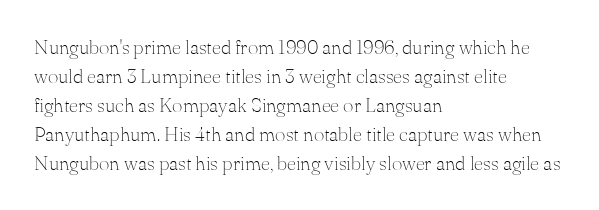
Q: Is the text bold? A: No.
Q: Is the text italic (slanted)? A: No, it is upright.
Q: Is the text underlined? A: No.
Q: How is the paragraph aligned? A: Left-aligned.
Q: Is the spacing between letters normal or unusually wide? A: Normal.
Q: Is the spacing between lines tight, normal or loose? A: Normal.
